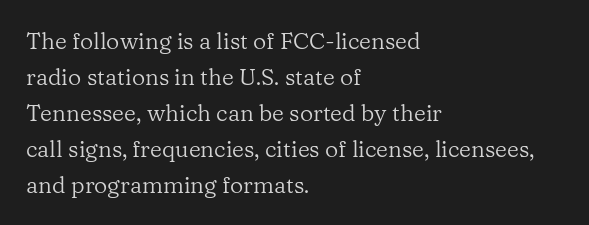
The foot of each line stays bare and open. It's the straight-up-and-down kind of type. The gaps between neighbouring characters are ordinary and unremarkable. A normal amount of white space separates one row of letters from the next. Typeset ragged right — the left edge is the straight one. Is the stroke heavy? The answer is a plain regular-or-lighter.
